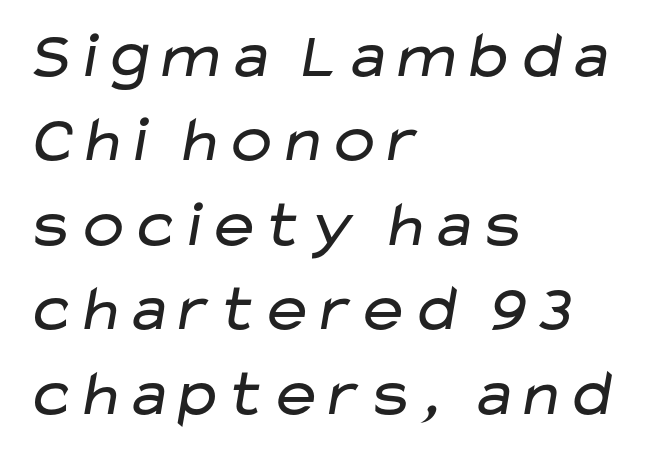
Q: Is the text bold? A: No.
Q: Is the typeface a serif or a sans-serif typeface? A: Sans-serif.
Q: Is the text underlined? A: No.
Q: How is the paragraph aligned? A: Left-aligned.
Q: Is the spacing between letters normal or unusually wide? A: Normal.
Q: Is the spacing between lines tight, normal or loose? A: Normal.
Q: Width (condensed, normal, or wide)? A: Wide.
Q: Stroke contrast? A: Low.
Q: x-height? A: Medium.
Q: Monospaced? A: No.
